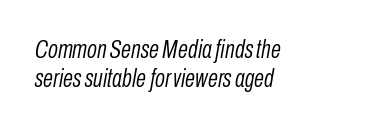
Q: Is the text bold? A: No.
Q: Is the text italic (slanted)? A: Yes, it leans right by about 10 degrees.
Q: Is the text underlined? A: No.
Q: How is the paragraph aligned? A: Left-aligned.
Q: Is the spacing between letters normal or unusually wide? A: Normal.
Q: Is the spacing between lines tight, normal or loose? A: Tight.
